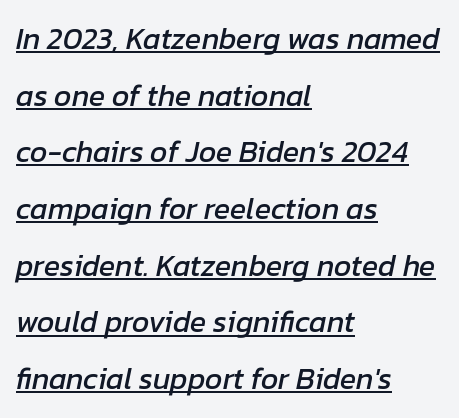
Q: Is the text italic (slanted)? A: Yes, it leans right by about 12 degrees.
Q: Is the text underlined? A: Yes.
Q: How is the paragraph aligned? A: Left-aligned.
Q: Is the spacing between letters normal or unusually wide? A: Normal.
Q: Width (condensed, normal, or wide)? A: Normal.
Q: Stroke contrast? A: Low.
Q: x-height? A: Medium.
Q: Monospaced? A: No.
